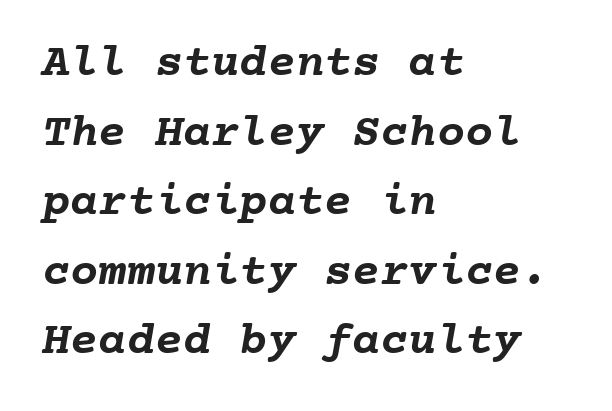
Beneath every word, the page is bare. These lines are set flush left with a ragged right edge. Heavy, bold letterforms. What stands out about the letter spacing? Nothing — it is the standard amount. Every character here occupies the same horizontal width, giving the sample a typewriter-like rhythm. The leading is moderate, giving the passage an even texture.
